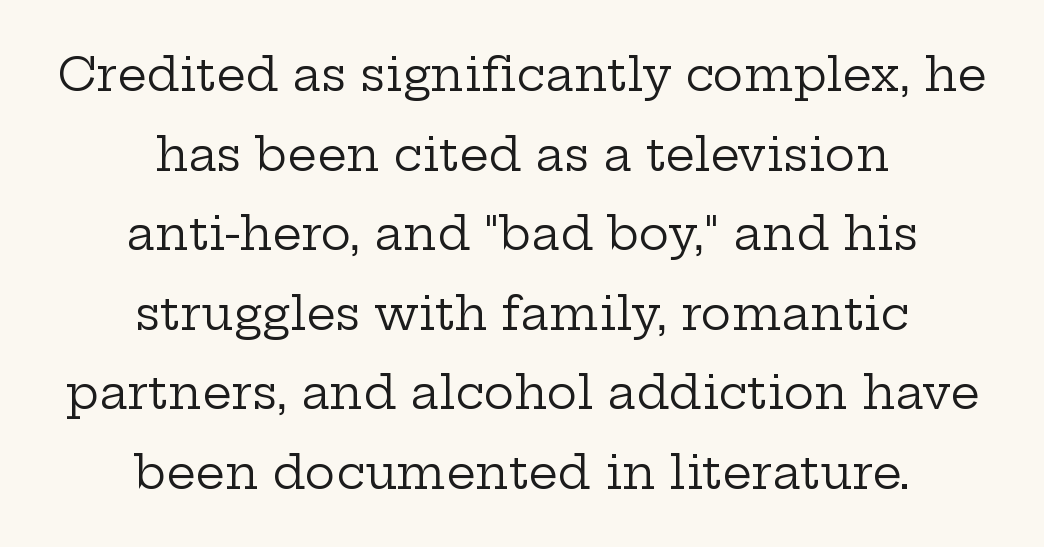
{"serif": "yes", "italic": "no", "bold": "no", "weight": "regular", "width": "wide", "stroke_contrast": "low", "x_height": "medium", "monospaced": "no", "underline": "no", "align": "center", "line_spacing_ratio": 1.73, "letter_spacing": "normal", "letter_spacing_em": 0.0, "glyph_px": 46}
